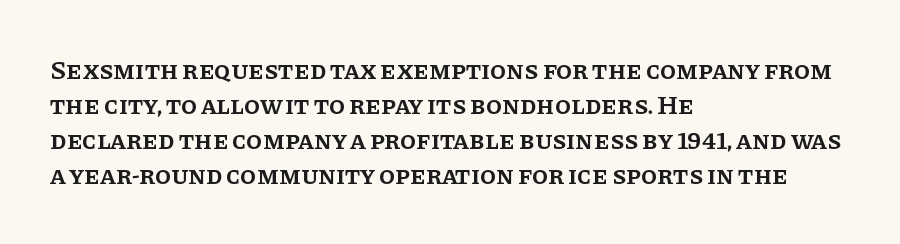
The image shows 26 px text type, upright; set left-aligned, normal line spacing (1.35x), normal letter spacing, not underlined.
